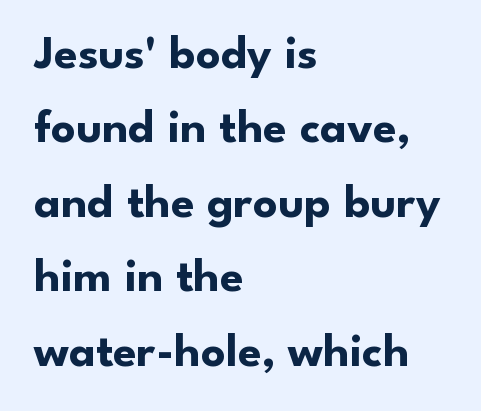
Q: Is the text bold? A: Yes.
Q: Is the text italic (slanted)? A: No, it is upright.
Q: Is the typeface a serif or a sans-serif typeface? A: Sans-serif.
Q: Is the text underlined? A: No.
Q: How is the paragraph aligned? A: Left-aligned.
Q: Is the spacing between letters normal or unusually wide? A: Normal.
Q: Is the spacing between lines tight, normal or loose? A: Normal.
Q: Width (condensed, normal, or wide)? A: Normal.
Q: Stroke contrast? A: Low.
Q: x-height? A: Small.
Q: Monospaced? A: No.
